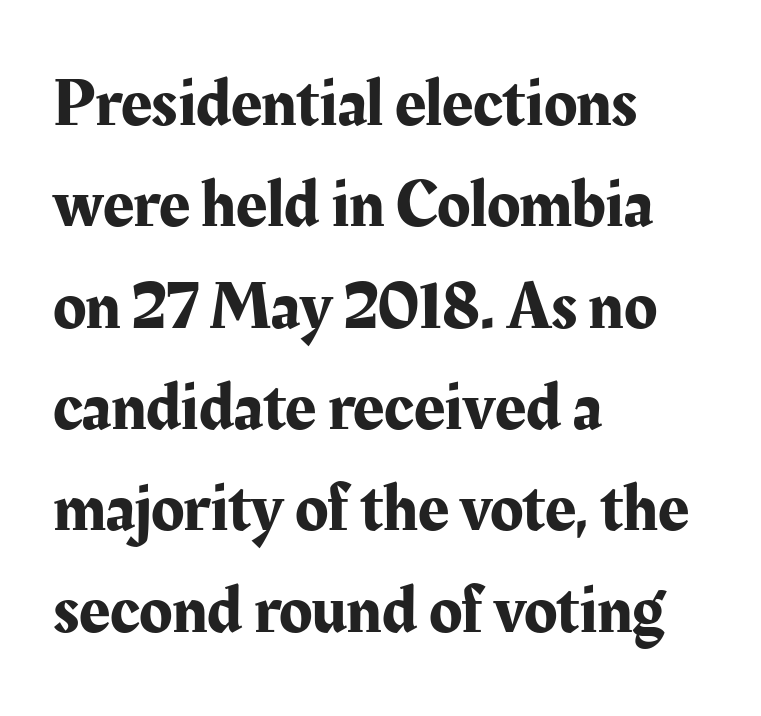
The image shows 68 px serif type, upright; set left-aligned, normal line spacing (1.49x), normal letter spacing, not underlined; medium stroke contrast and a medium x-height.
